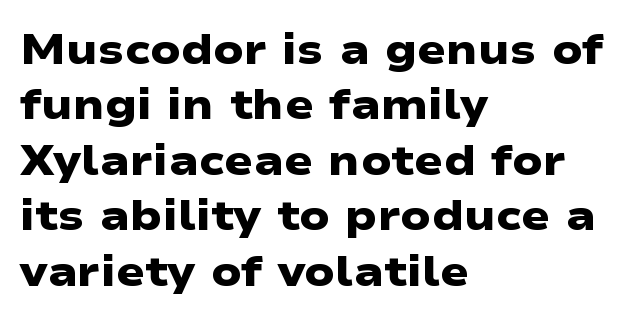
The image shows 43 px heavy, wide sans-serif type; set left-aligned, normal line spacing (1.29x), normal letter spacing, not underlined; low stroke contrast and a medium x-height.
